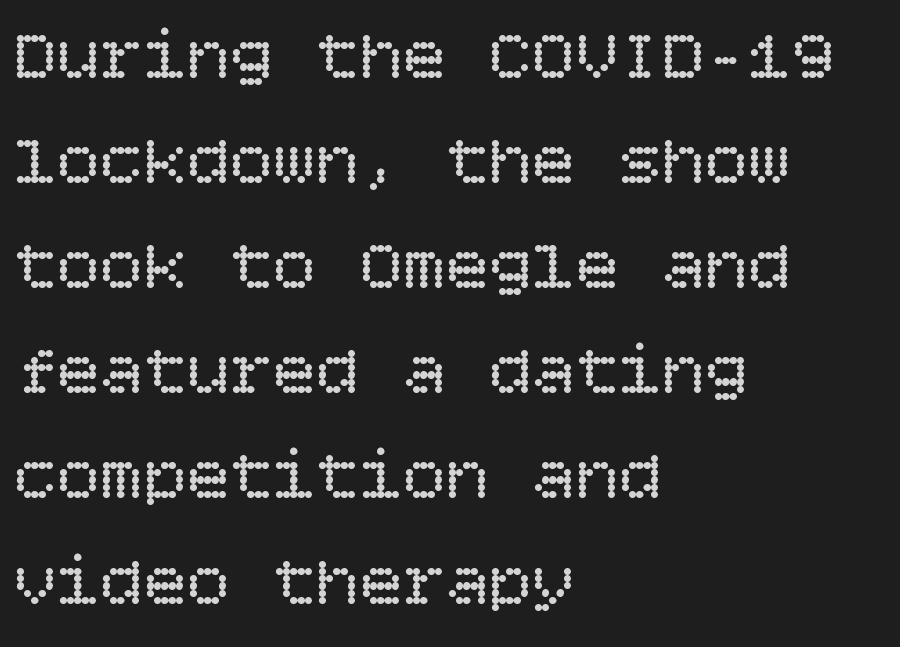
{"italic": "no", "bold": "no", "weight": "regular", "width": "normal", "stroke_contrast": "low", "x_height": "large", "underline": "no", "align": "left", "line_spacing": "normal", "line_spacing_ratio": 1.46, "letter_spacing": "normal", "letter_spacing_em": 0.0, "glyph_px": 72}
